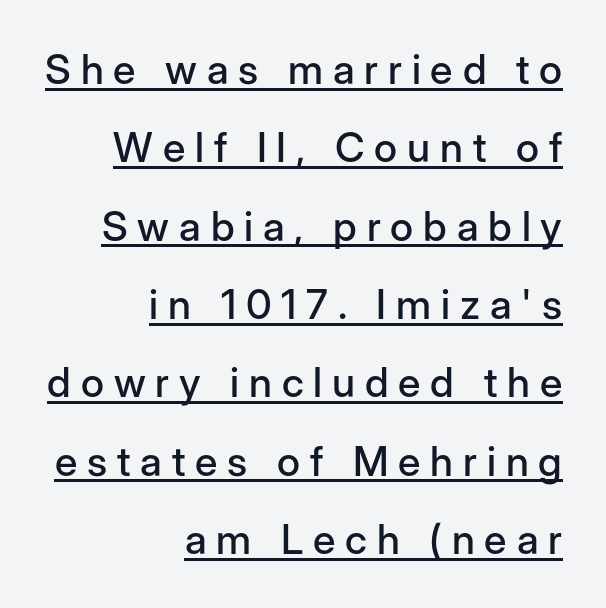
The image shows 41 px sans-serif type, upright; set right-aligned, loose line spacing (1.91x), unusually wide letter spacing (+0.24 em), underlined; low stroke contrast and a medium x-height.
